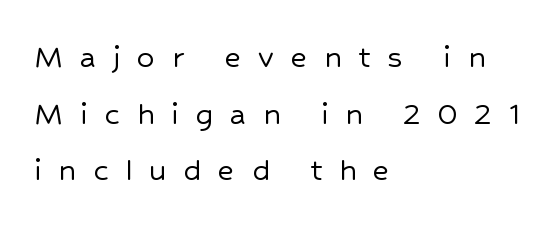
Q: Is the text italic (slanted)? A: No, it is upright.
Q: Is the typeface a serif or a sans-serif typeface? A: Sans-serif.
Q: Is the text underlined? A: No.
Q: How is the paragraph aligned? A: Left-aligned.
Q: Is the spacing between letters normal or unusually wide? A: Unusually wide.
Q: Is the spacing between lines tight, normal or loose? A: Normal.
Q: Width (condensed, normal, or wide)? A: Normal.
Q: Stroke contrast? A: Low.
Q: x-height? A: Medium.
Q: Monospaced? A: No.
